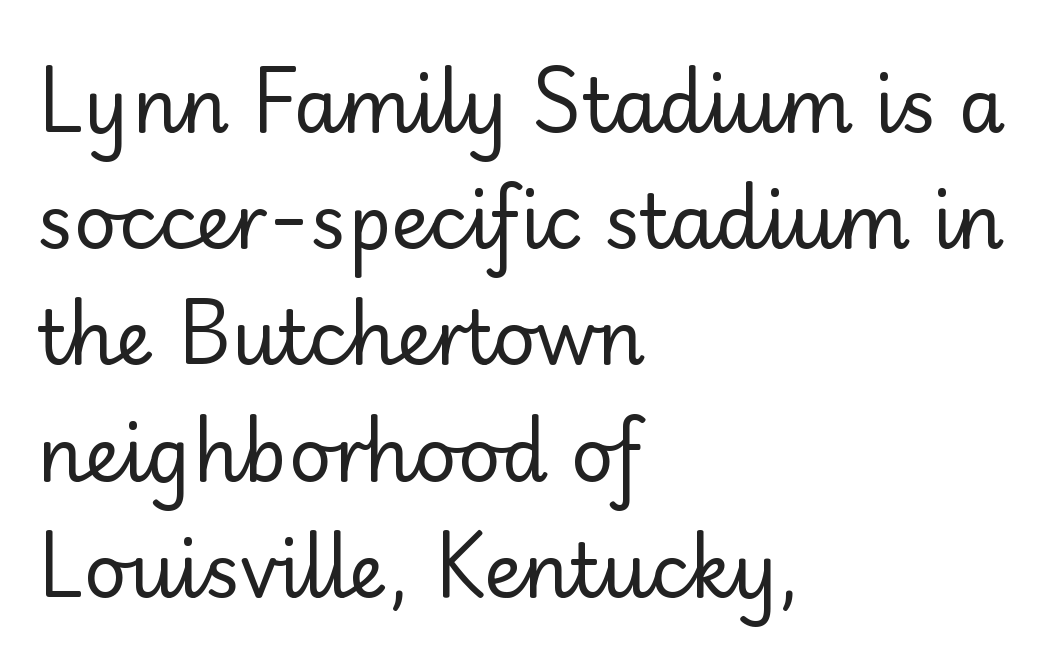
Q: Is the text bold? A: No.
Q: Is the text italic (slanted)? A: No, it is upright.
Q: Is the typeface a serif or a sans-serif typeface? A: Sans-serif.
Q: Is the text underlined? A: No.
Q: How is the paragraph aligned? A: Left-aligned.
Q: Is the spacing between letters normal or unusually wide? A: Normal.
Q: Is the spacing between lines tight, normal or loose? A: Normal.
Q: Width (condensed, normal, or wide)? A: Normal.
Q: Stroke contrast? A: Low.
Q: x-height? A: Small.
Q: Monospaced? A: No.
